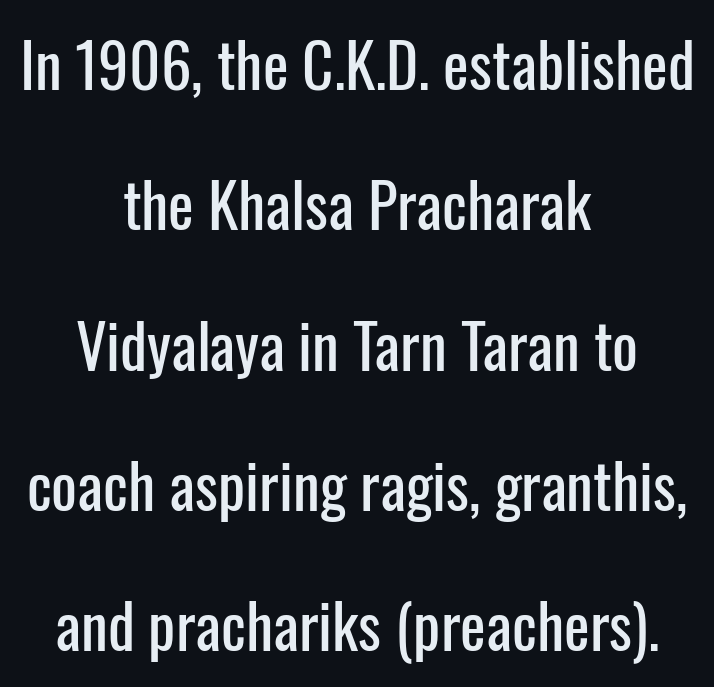
{"serif": "no", "italic": "no", "width": "condensed", "stroke_contrast": "low", "x_height": "medium", "monospaced": "no", "underline": "no", "align": "center", "line_spacing": "loose", "line_spacing_ratio": 2.3, "letter_spacing": "normal", "letter_spacing_em": 0.0, "glyph_px": 61}
